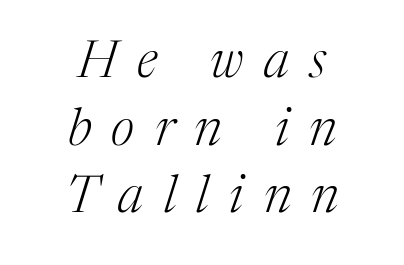
Q: Is the text bold? A: No.
Q: Is the text italic (slanted)? A: Yes, it leans right by about 17 degrees.
Q: Is the typeface a serif or a sans-serif typeface? A: Serif.
Q: Is the text underlined? A: No.
Q: How is the paragraph aligned? A: Centered.
Q: Is the spacing between letters normal or unusually wide? A: Unusually wide.
Q: Is the spacing between lines tight, normal or loose? A: Normal.
Q: Width (condensed, normal, or wide)? A: Normal.
Q: Stroke contrast? A: Medium.
Q: x-height? A: Medium.
Q: Monospaced? A: No.
